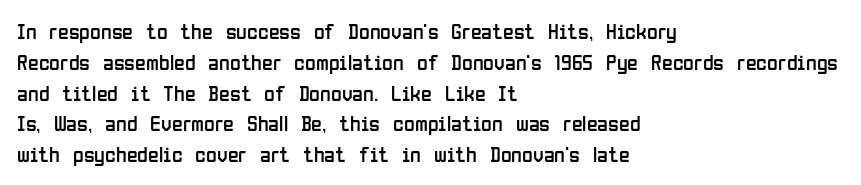
{"italic": "no", "bold": "no", "underline": "no", "align": "left", "line_spacing": "normal", "line_spacing_ratio": 1.4, "letter_spacing": "normal", "letter_spacing_em": 0.0, "glyph_px": 22}
